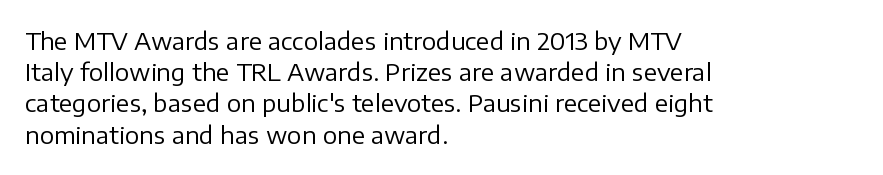
Q: Is the text bold? A: No.
Q: Is the text italic (slanted)? A: No, it is upright.
Q: Is the text underlined? A: No.
Q: How is the paragraph aligned? A: Left-aligned.
Q: Is the spacing between letters normal or unusually wide? A: Normal.
Q: Is the spacing between lines tight, normal or loose? A: Normal.
